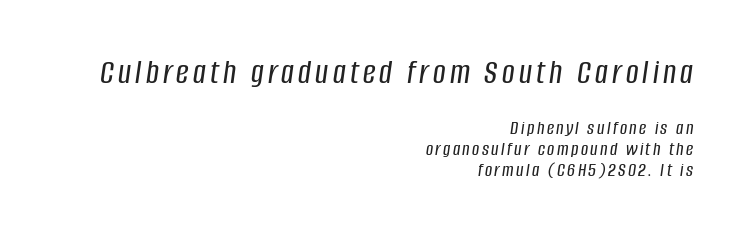
{"italic": "yes", "lean": "right", "slant_degrees": 8, "width": "condensed", "stroke_contrast": "low", "x_height": "large", "monospaced": "no", "underline": "no", "align": "right", "line_spacing": "tight", "line_spacing_ratio": 1.06, "larger_block": "first", "size_ratio": 1.75, "glyph_px": 35}
